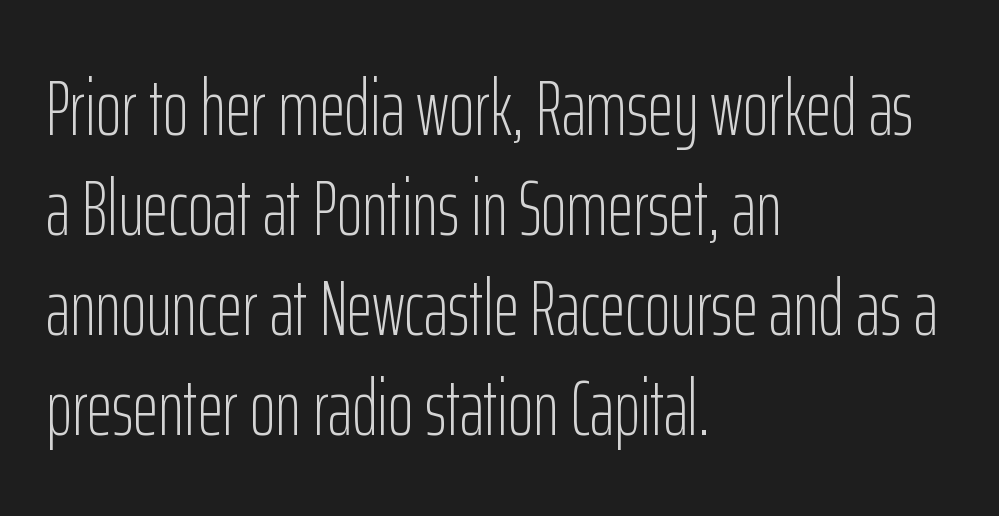
{"serif": "no", "italic": "no", "bold": "no", "weight": "light", "width": "condensed", "stroke_contrast": "low", "x_height": "medium", "monospaced": "no", "underline": "no", "align": "left", "line_spacing": "normal", "line_spacing_ratio": 1.28, "letter_spacing": "normal", "letter_spacing_em": 0.0, "glyph_px": 78}
